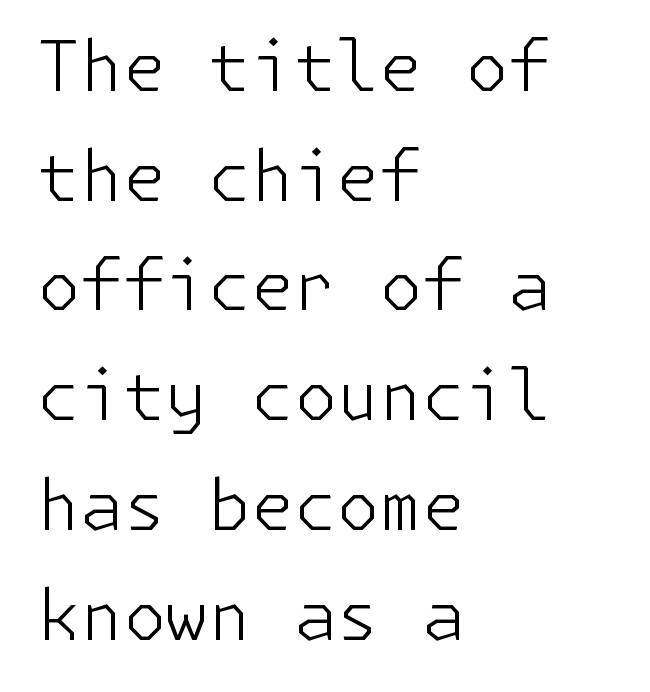
Quick note: interline space is typical. The glyphs in this specimen are sans serif. The font sits on the lighter half of the weight spectrum, regular included. Is there any slant? The stems are plumb.
